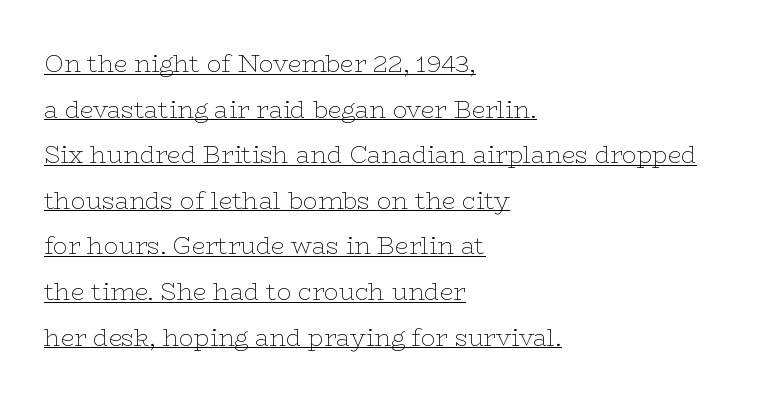
Q: Is the text bold? A: No.
Q: Is the text italic (slanted)? A: No, it is upright.
Q: Is the text underlined? A: Yes.
Q: How is the paragraph aligned? A: Left-aligned.
Q: Is the spacing between letters normal or unusually wide? A: Normal.
Q: Is the spacing between lines tight, normal or loose? A: Loose.
